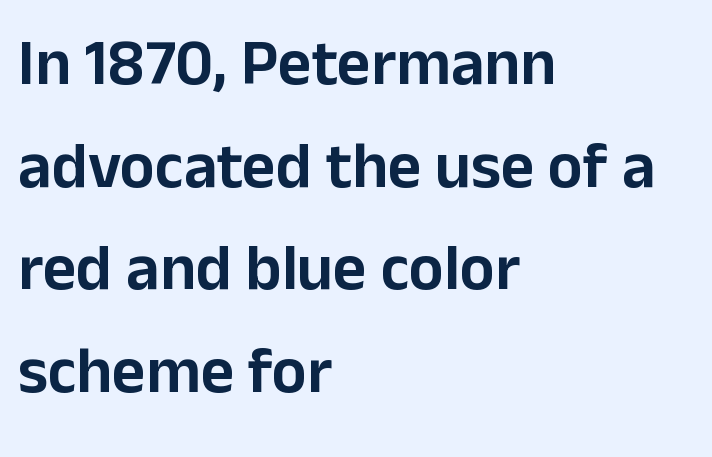
The image shows 65 px sans-serif type, upright; set left-aligned, normal line spacing (1.58x), normal letter spacing, not underlined; low stroke contrast and a medium x-height.
